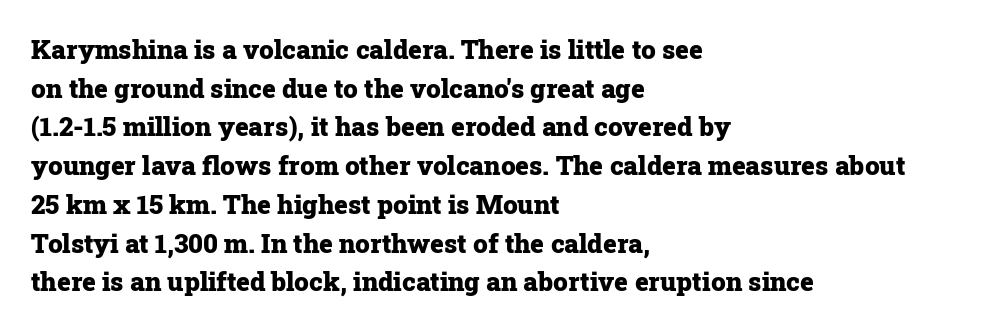
The image shows 26 px bold type, upright; set left-aligned, normal line spacing (1.49x), normal letter spacing, not underlined.
